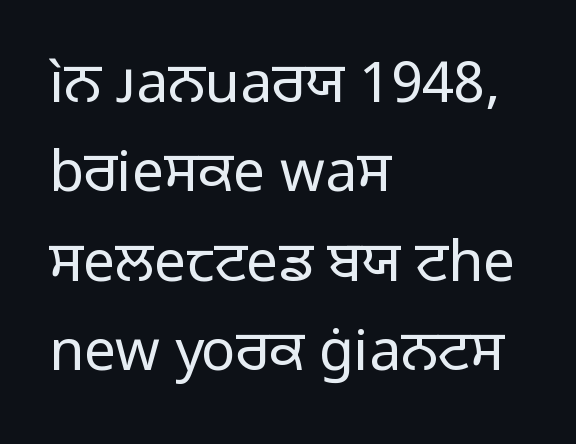
{"serif": "no", "italic": "no", "bold": "no", "weight": "regular", "width": "normal", "stroke_contrast": "low", "x_height": "medium", "monospaced": "no", "underline": "no", "align": "left", "line_spacing": "normal", "line_spacing_ratio": 1.57, "letter_spacing": "normal", "letter_spacing_em": 0.0, "glyph_px": 57}
